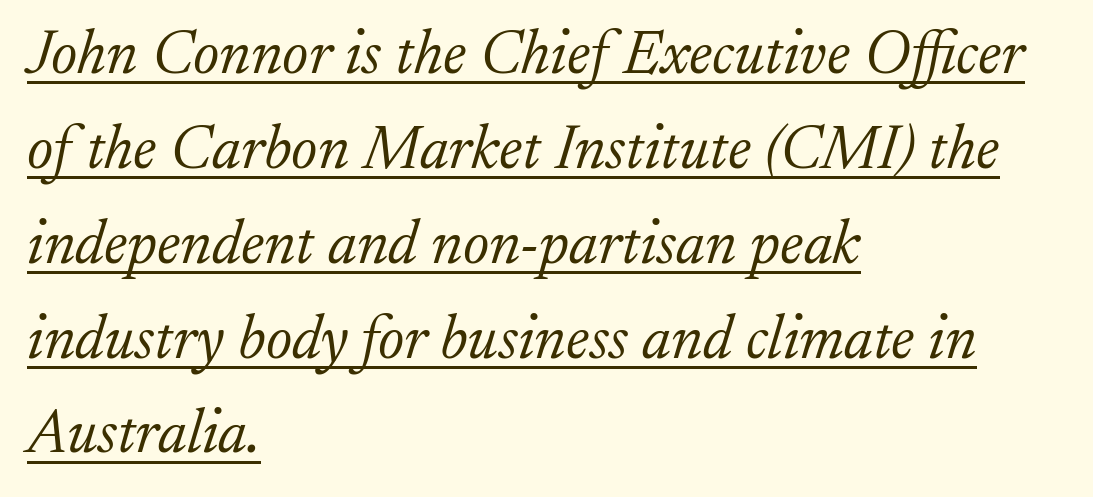
{"serif": "yes", "italic": "yes", "lean": "right", "slant_degrees": 17, "bold": "no", "weight": "light", "width": "normal", "stroke_contrast": "low", "x_height": "small", "monospaced": "no", "underline": "yes", "align": "left", "line_spacing": "normal", "line_spacing_ratio": 1.53, "letter_spacing": "normal", "letter_spacing_em": 0.0, "glyph_px": 62}
